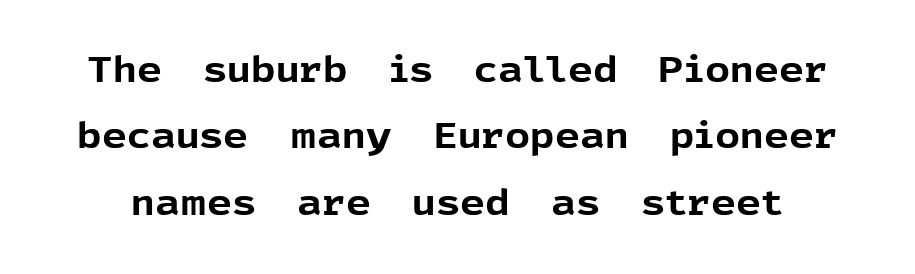
{"serif": "no", "italic": "no", "bold": "yes", "weight": "bold", "width": "normal", "x_height": "medium", "monospaced": "no", "underline": "no", "line_spacing": "loose", "line_spacing_ratio": 1.9, "letter_spacing": "normal", "letter_spacing_em": 0.0, "glyph_px": 35}
